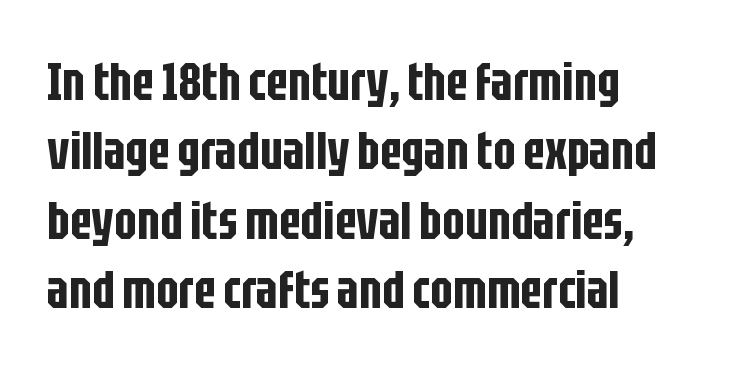
Q: Is the text italic (slanted)? A: No, it is upright.
Q: Is the typeface a serif or a sans-serif typeface? A: Sans-serif.
Q: Is the text underlined? A: No.
Q: How is the paragraph aligned? A: Left-aligned.
Q: Is the spacing between letters normal or unusually wide? A: Normal.
Q: Is the spacing between lines tight, normal or loose? A: Normal.
Q: Width (condensed, normal, or wide)? A: Condensed.
Q: Stroke contrast? A: Low.
Q: x-height? A: Large.
Q: Monospaced? A: No.
